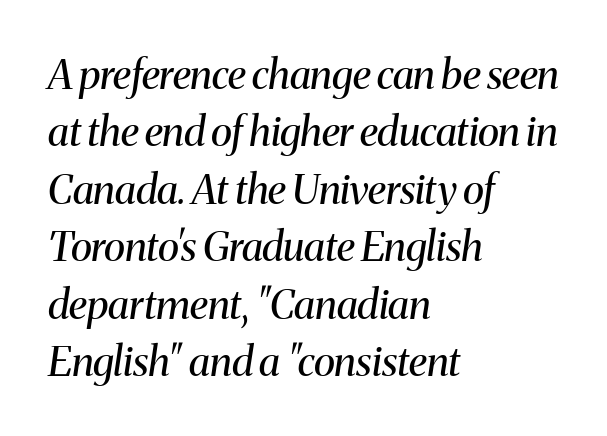
Q: Is the text bold? A: No.
Q: Is the text italic (slanted)? A: Yes, it leans right by about 8 degrees.
Q: Is the typeface a serif or a sans-serif typeface? A: Serif.
Q: Is the text underlined? A: No.
Q: How is the paragraph aligned? A: Left-aligned.
Q: Is the spacing between letters normal or unusually wide? A: Normal.
Q: Is the spacing between lines tight, normal or loose? A: Normal.
Q: Width (condensed, normal, or wide)? A: Normal.
Q: Stroke contrast? A: Medium.
Q: x-height? A: Medium.
Q: Monospaced? A: No.
